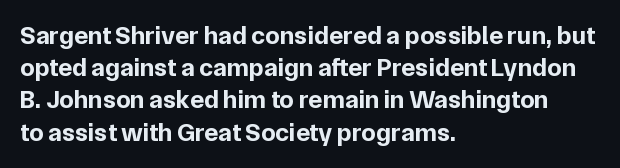
The image shows 26 px bold type, upright; set left-aligned, line spacing 1.24x, normal letter spacing, not underlined.
